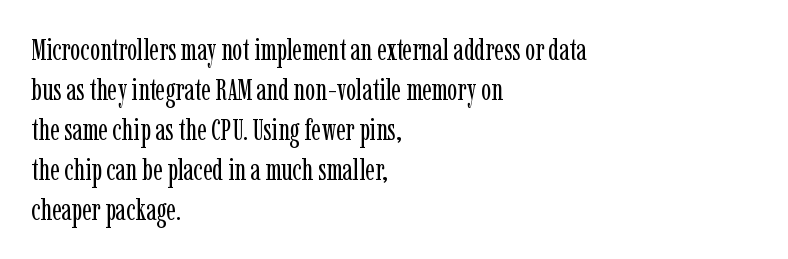
This is serif lettering, the kind often seen in printed books. Check under the words: just untouched page. Spacing verdict: proportional, widths tailored to each character. Leading matches the norm, producing a regular column. Tracking value appears to be zero — textbook default spacing.
